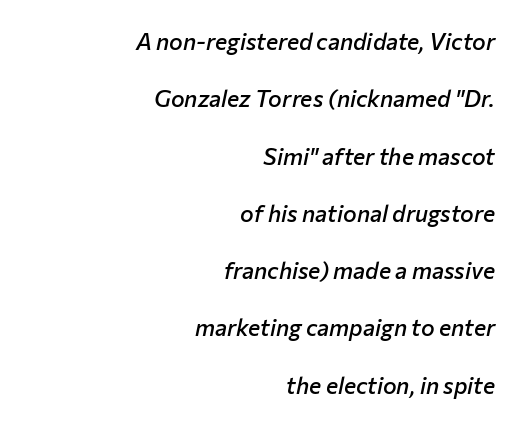
Q: Is the text bold? A: Semi-bold.
Q: Is the text italic (slanted)? A: Yes, it leans right by about 12 degrees.
Q: Is the text underlined? A: No.
Q: How is the paragraph aligned? A: Right-aligned.
Q: Is the spacing between letters normal or unusually wide? A: Normal.
Q: Is the spacing between lines tight, normal or loose? A: Loose.
